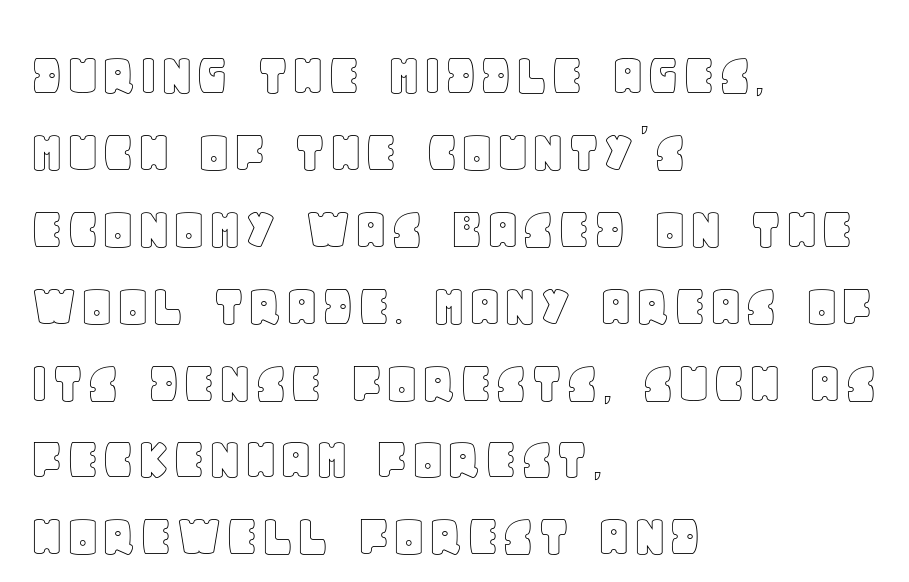
The image shows 62 px text type, upright; set left-aligned, line spacing 1.24x, normal letter spacing, not underlined; a large x-height.
